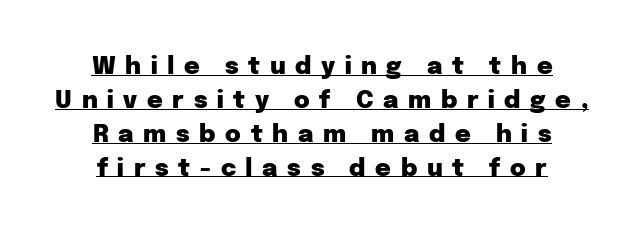
{"italic": "no", "bold": "yes", "underline": "yes", "line_spacing": "normal", "line_spacing_ratio": 1.41, "letter_spacing": "wide", "letter_spacing_em": 0.4, "glyph_px": 24}
